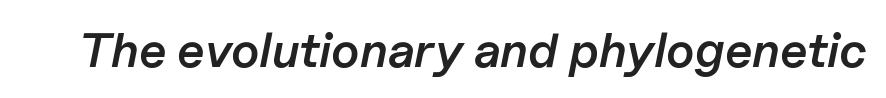
The rendering uses a semibold face; strokes are thickened but not to full bold. The letters sit at their default tracking, neither squeezed nor spread. The rendering applies a slant to the glyphs. Spacing verdict: proportional, widths tailored to each character. The string is rendered with underlining switched off.
